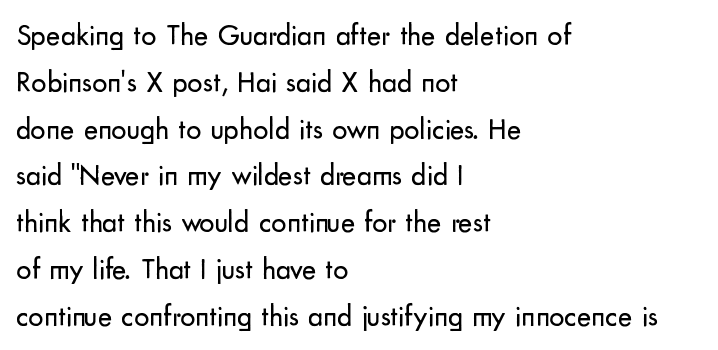
The image shows 30 px regular-weight sans-serif type, upright; set left-aligned, normal line spacing (1.56x), normal letter spacing, not underlined; low stroke contrast and a small x-height.
